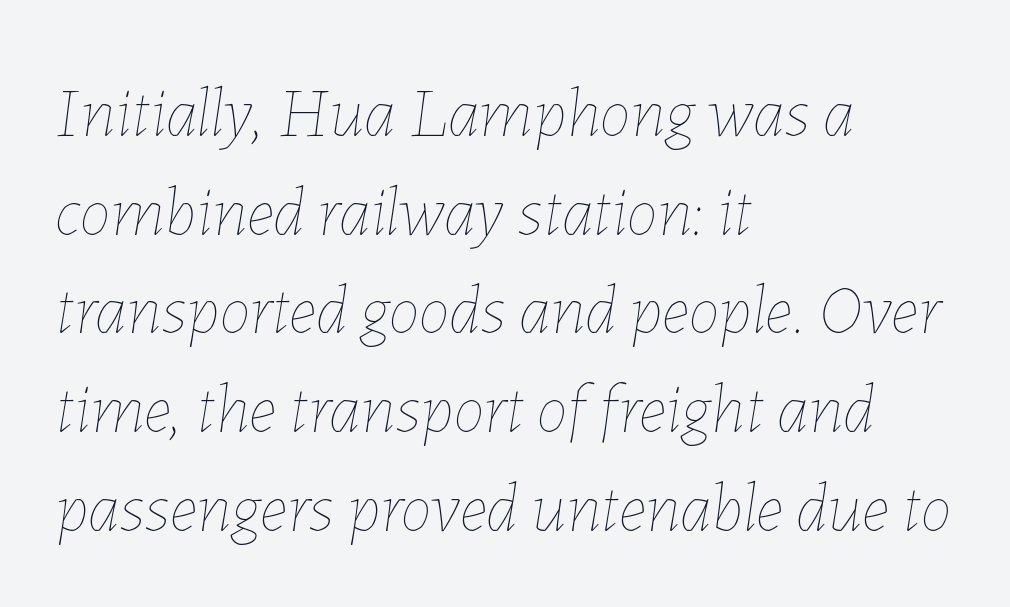
{"italic": "yes", "lean": "right", "slant_degrees": 7, "bold": "no", "weight": "thin", "width": "normal", "stroke_contrast": "low", "x_height": "medium", "monospaced": "no", "underline": "no", "align": "left", "line_spacing": "normal", "line_spacing_ratio": 1.41, "letter_spacing": "normal", "letter_spacing_em": 0.0, "glyph_px": 70}
